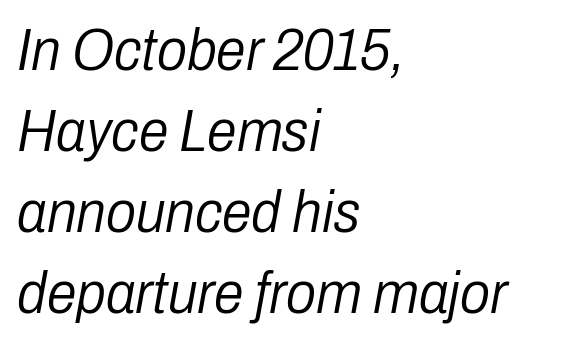
The letters sit at their default tracking, neither squeezed nor spread. When letters slant like this, we call the style italic. Do the characters align in a grid? No, the font is proportional. The zone under the glyphs is completely vacant. No heavy texture on the line: the type isn't bold.
